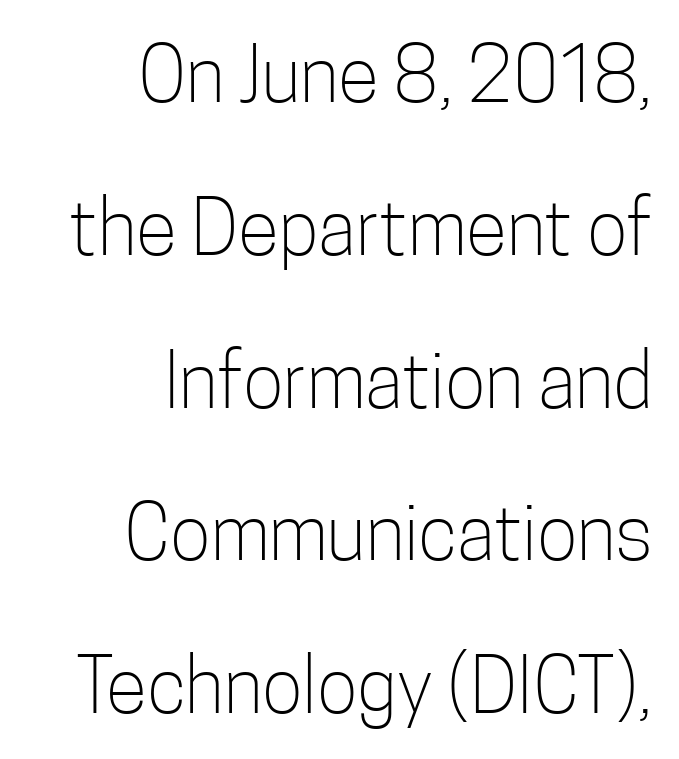
The leading is generous, giving the passage an open texture. This is not heavy type; no bold has been used. Any mark beneath the type? The region is blank. Every character sits straight up, as roman type does.
